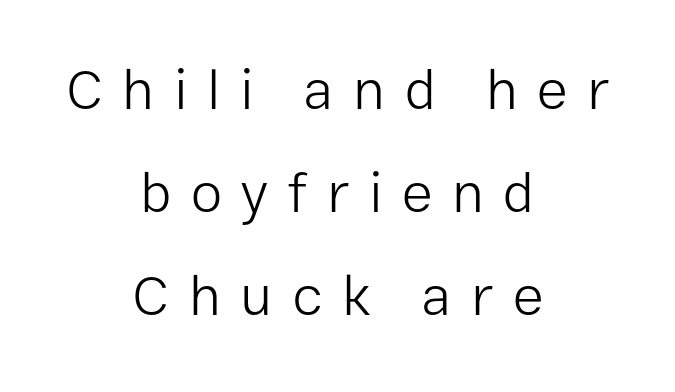
The image shows 57 px light sans-serif type, upright; set centered, line spacing 1.81x, unusually wide letter spacing (+0.34 em), not underlined; low stroke contrast and a medium x-height.
